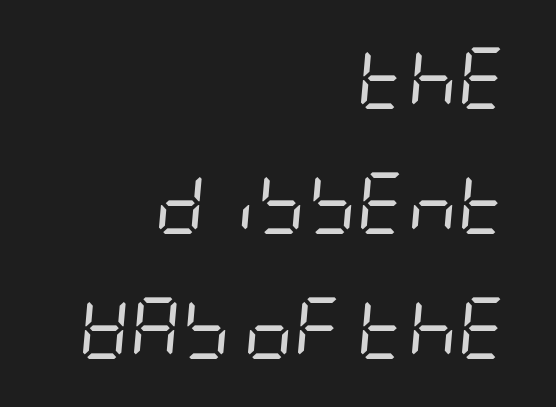
{"italic": "yes", "lean": "right", "slant_degrees": 5, "bold": "no", "weight": "regular", "width": "condensed", "stroke_contrast": "low", "x_height": "large", "underline": "no", "align": "right", "line_spacing": "loose", "line_spacing_ratio": 2.02, "letter_spacing": "normal", "letter_spacing_em": 0.0, "glyph_px": 62}
